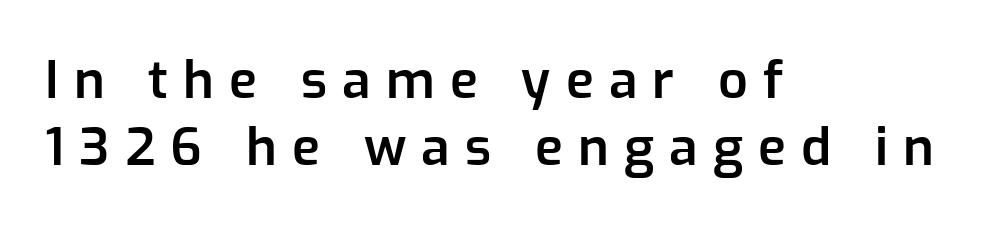
Q: Is the text bold? A: Semi-bold.
Q: Is the text italic (slanted)? A: No, it is upright.
Q: Is the typeface a serif or a sans-serif typeface? A: Sans-serif.
Q: Is the text underlined? A: No.
Q: How is the paragraph aligned? A: Left-aligned.
Q: Is the spacing between letters normal or unusually wide? A: Unusually wide.
Q: Is the spacing between lines tight, normal or loose? A: Normal.
Q: Width (condensed, normal, or wide)? A: Normal.
Q: Stroke contrast? A: Low.
Q: x-height? A: Medium.
Q: Monospaced? A: No.
